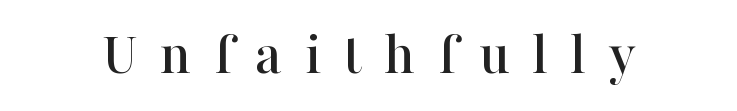
You could not count columns in this text — the font is proportionally spaced. You can tell it's not italic because the verticals are truly vertical. The characters display serif detailing at their extremities. The passage shown has open, widely tracked lettering throughout. Has an underline been added? It has not.
